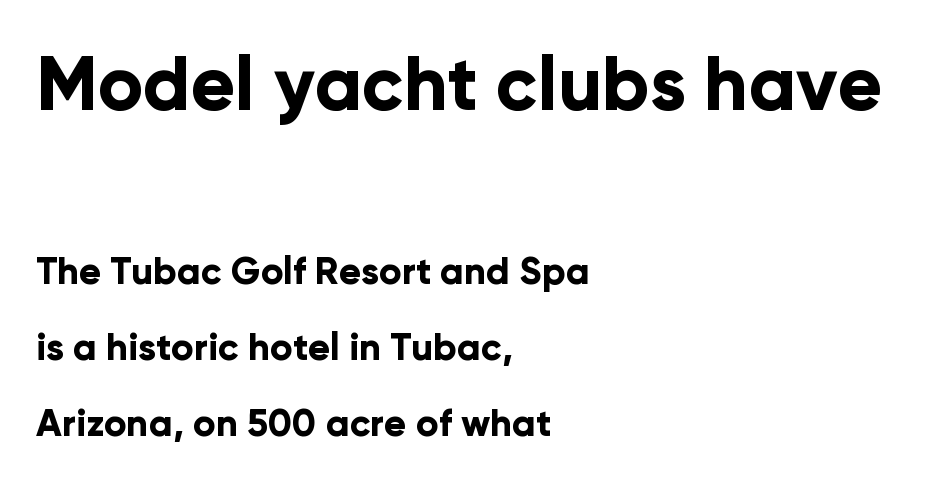
The image shows 74 px bold sans-serif type, upright; set left-aligned, loose line spacing (2.05x), normal letter spacing, not underlined; the first (top) block is 2.0x larger; low stroke contrast and a medium x-height.
